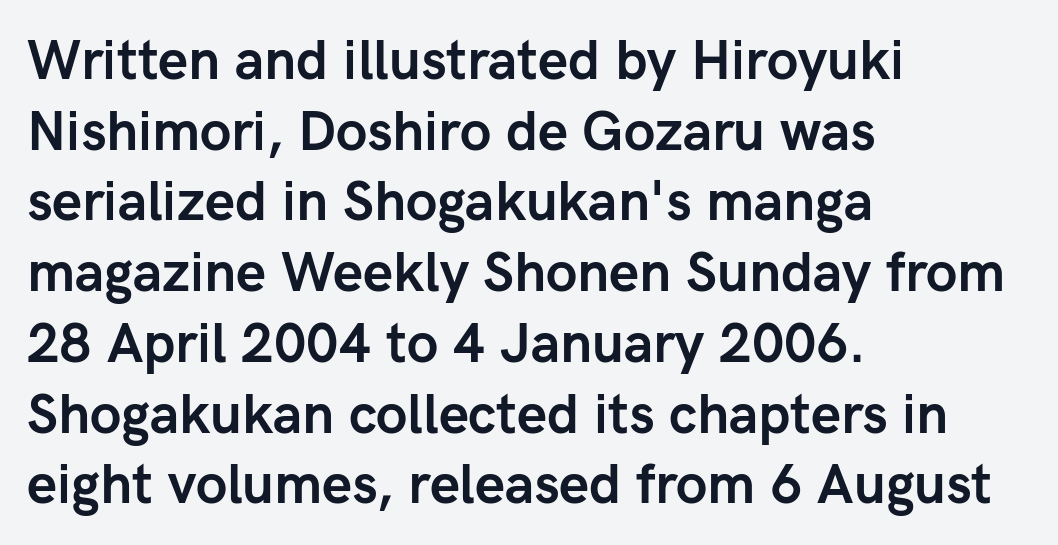
{"serif": "no", "italic": "no", "bold": "yes", "weight": "semibold", "width": "normal", "stroke_contrast": "low", "x_height": "medium", "monospaced": "no", "underline": "no", "align": "left", "line_spacing": "normal", "line_spacing_ratio": 1.31, "letter_spacing": "normal", "letter_spacing_em": 0.0, "glyph_px": 54}
